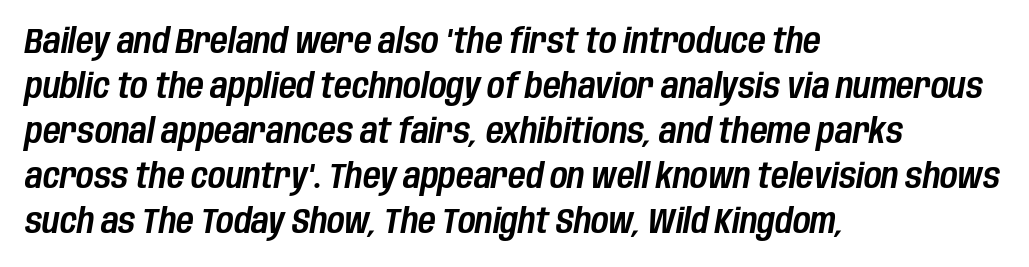
The image shows 34 px condensed type, italic (leaning right); set left-aligned, normal line spacing (1.32x), normal letter spacing, not underlined; low stroke contrast and a large x-height.
